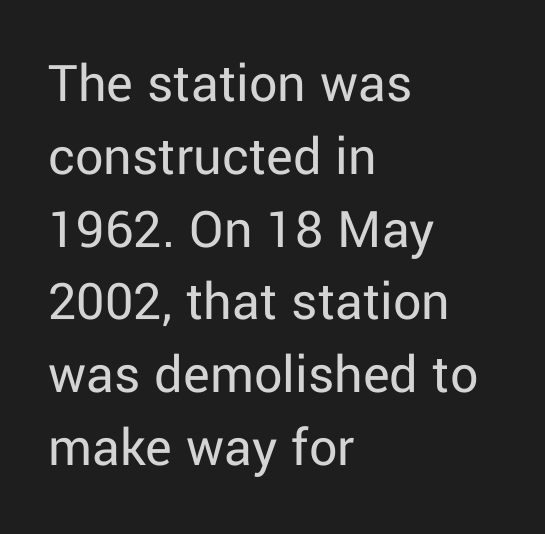
The gap between lines stays unmarked. Does the type have serifs? No, each stem ends abruptly. This sample uses plain, unmodified letter spacing. The rows are spaced the way most documents space them. Bold? No — there's no thickening of the strokes.
